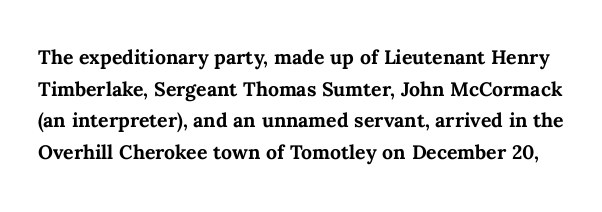
A typesetter would call this zero additional tracking. Students, this is bold: see how much ink each stroke carries. The strip under each line holds only bare page. Rendered with straight, roman letterforms.
